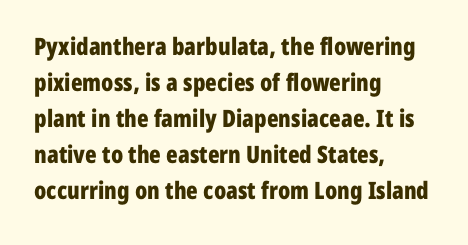
{"italic": "no", "bold": "yes", "underline": "no", "align": "left", "line_spacing": "normal", "line_spacing_ratio": 1.5, "letter_spacing": "normal", "letter_spacing_em": 0.0, "glyph_px": 24}
